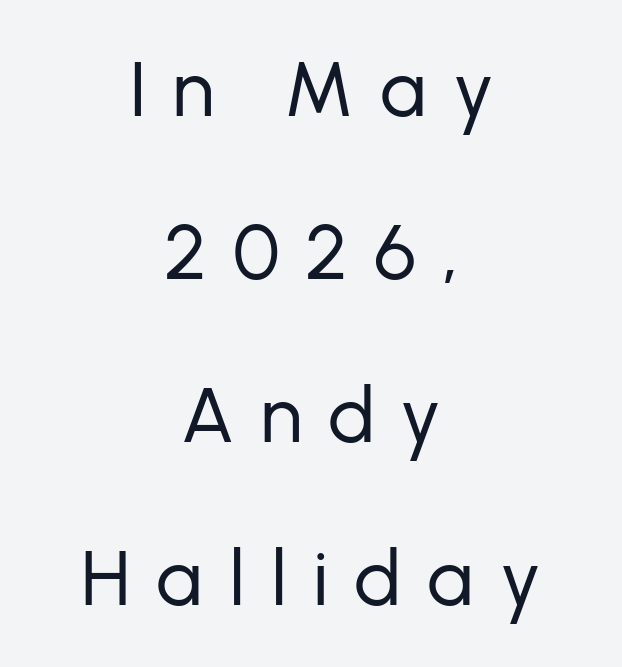
Q: Is the text bold? A: No.
Q: Is the text italic (slanted)? A: No, it is upright.
Q: Is the typeface a serif or a sans-serif typeface? A: Sans-serif.
Q: Is the text underlined? A: No.
Q: How is the paragraph aligned? A: Centered.
Q: Is the spacing between letters normal or unusually wide? A: Unusually wide.
Q: Is the spacing between lines tight, normal or loose? A: Loose.
Q: Width (condensed, normal, or wide)? A: Normal.
Q: Stroke contrast? A: Low.
Q: x-height? A: Medium.
Q: Monospaced? A: No.
